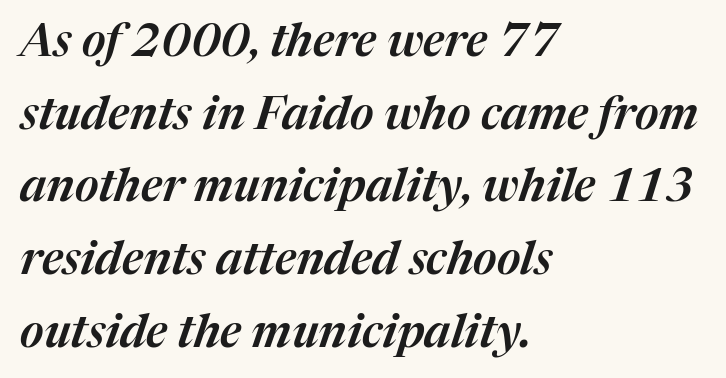
Q: Is the text italic (slanted)? A: Yes, it leans right by about 17 degrees.
Q: Is the text underlined? A: No.
Q: How is the paragraph aligned? A: Left-aligned.
Q: Is the spacing between letters normal or unusually wide? A: Normal.
Q: Is the spacing between lines tight, normal or loose? A: Normal.
Q: Width (condensed, normal, or wide)? A: Normal.
Q: Stroke contrast? A: Medium.
Q: x-height? A: Medium.
Q: Monospaced? A: No.
